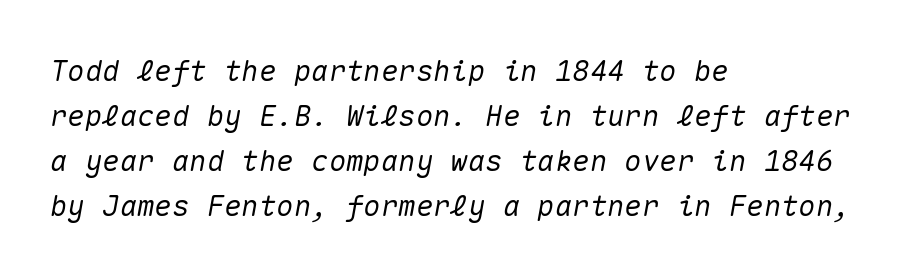
The image shows 29 px text type, italic (leaning right), monospaced; set left-aligned, normal line spacing (1.55x), normal letter spacing, not underlined; medium stroke contrast and a medium x-height.
